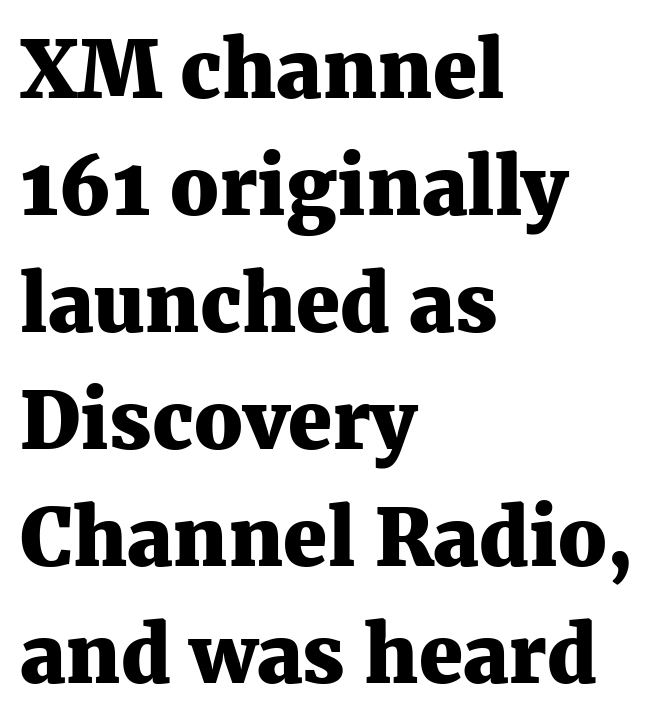
The block of text has a typical density, with ordinary space between rows. The letters advance in unequal steps, a hallmark of proportional type. This is the regular roman posture of the typeface. Is the block centered? No — it sits flush against the left margin.
